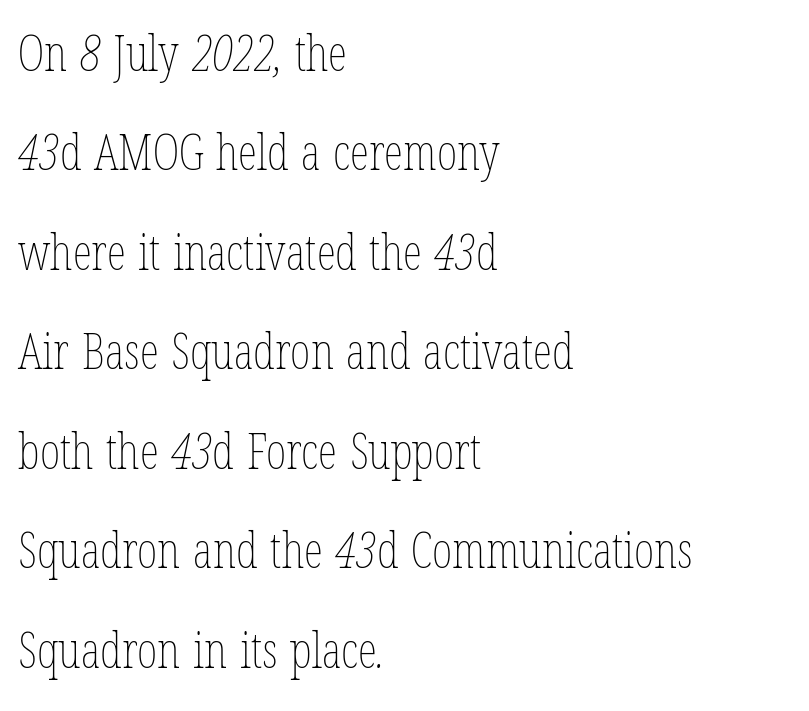
Q: Is the text bold? A: No.
Q: Is the text underlined? A: No.
Q: How is the paragraph aligned? A: Left-aligned.
Q: Is the spacing between letters normal or unusually wide? A: Normal.
Q: Is the spacing between lines tight, normal or loose? A: Loose.
Q: Width (condensed, normal, or wide)? A: Condensed.
Q: Stroke contrast? A: Low.
Q: x-height? A: Medium.
Q: Monospaced? A: No.
